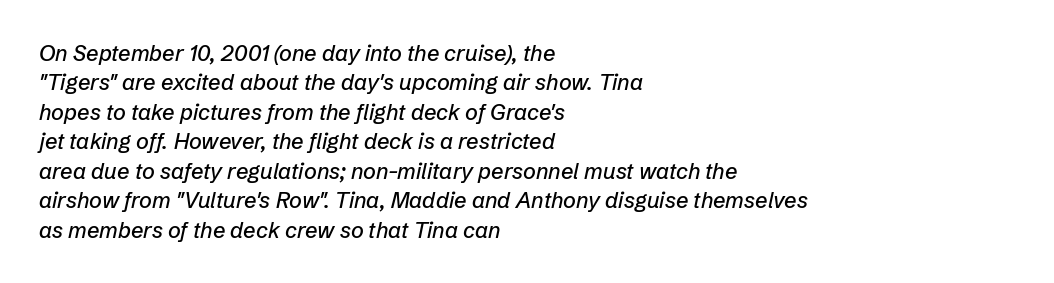
The setting favours the left margin, as ordinary paragraphs usually do. What's the leading like? Ordinary, nothing unusual. Between one letter and the next there's only the usual sliver of space. It's the slanting kind of type. A bare baseline throughout the passage.
